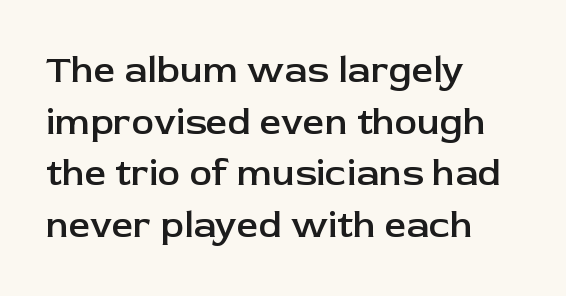
Q: Is the text bold? A: Semi-bold.
Q: Is the text italic (slanted)? A: No, it is upright.
Q: Is the typeface a serif or a sans-serif typeface? A: Sans-serif.
Q: Is the text underlined? A: No.
Q: How is the paragraph aligned? A: Left-aligned.
Q: Is the spacing between letters normal or unusually wide? A: Normal.
Q: Is the spacing between lines tight, normal or loose? A: Normal.
Q: Width (condensed, normal, or wide)? A: Normal.
Q: Stroke contrast? A: Low.
Q: x-height? A: Medium.
Q: Monospaced? A: No.
